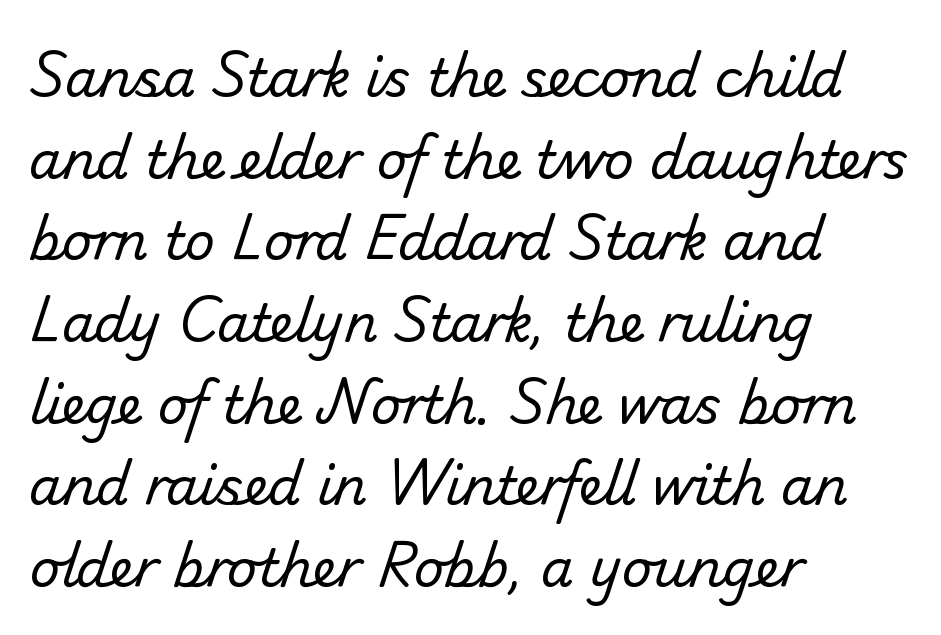
The image shows 52 px regular-weight sans-serif type; set left-aligned, normal line spacing (1.57x), normal letter spacing, not underlined; low stroke contrast and a small x-height.
